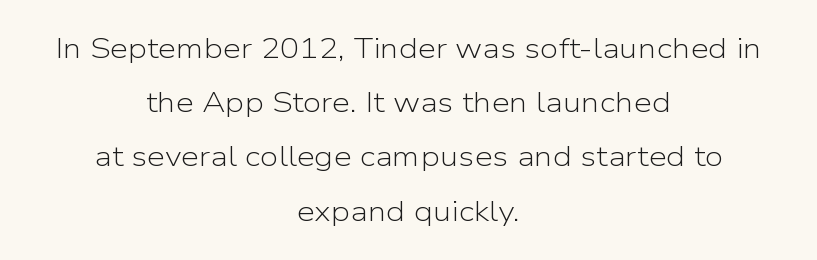
{"serif": "no", "italic": "no", "bold": "no", "weight": "light", "width": "normal", "stroke_contrast": "low", "x_height": "medium", "monospaced": "no", "underline": "no", "align": "center", "line_spacing_ratio": 1.87, "letter_spacing": "normal", "letter_spacing_em": 0.0, "glyph_px": 29}
